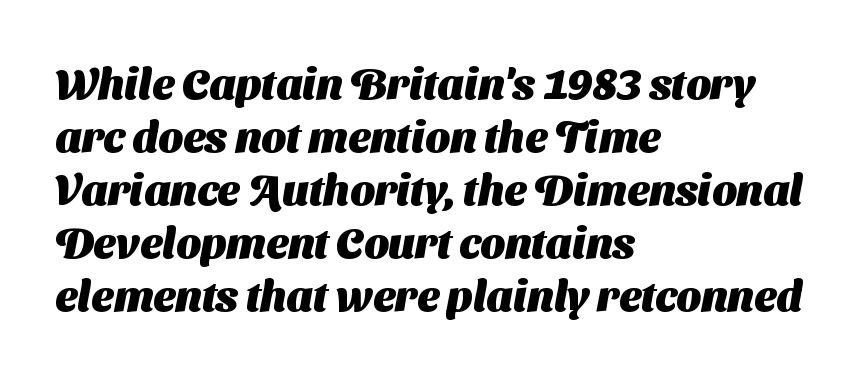
Q: Is the text bold? A: Yes.
Q: Is the typeface a serif or a sans-serif typeface? A: Sans-serif.
Q: Is the text underlined? A: No.
Q: How is the paragraph aligned? A: Left-aligned.
Q: Is the spacing between letters normal or unusually wide? A: Normal.
Q: Width (condensed, normal, or wide)? A: Normal.
Q: Stroke contrast? A: Medium.
Q: x-height? A: Medium.
Q: Monospaced? A: No.
